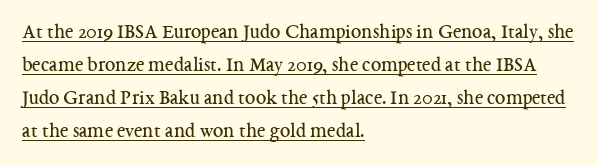
{"italic": "no", "bold": "no", "underline": "yes", "align": "left", "line_spacing": "normal", "line_spacing_ratio": 1.57, "letter_spacing": "normal", "letter_spacing_em": 0.0, "glyph_px": 21}
